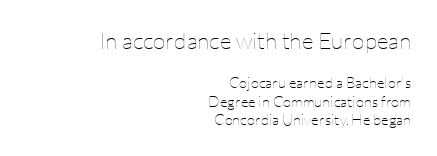
The image shows 23 px text type, upright; set right-aligned, line spacing 1.24x, normal letter spacing, not underlined; the first (top) block is 1.53x larger.
